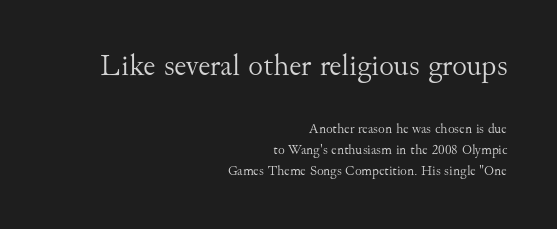
The image shows 31 px light serif type, upright; set right-aligned, normal line spacing (1.5x), normal letter spacing, not underlined; the first (top) block is 2.21x larger; medium stroke contrast and a small x-height.
